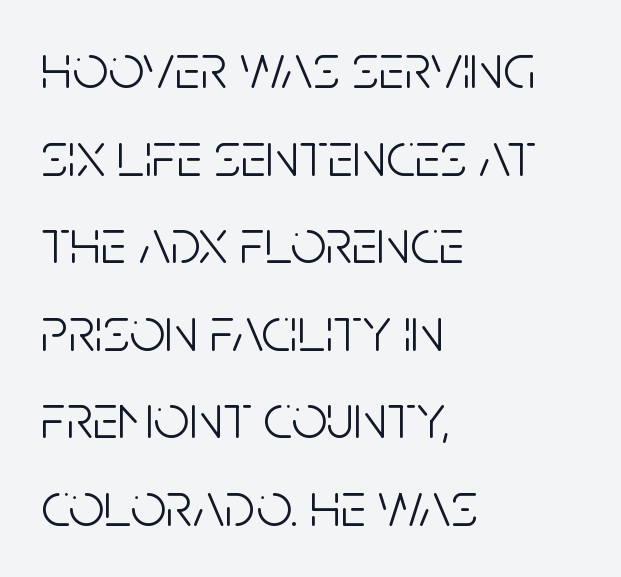
{"serif": "no", "italic": "no", "bold": "no", "weight": "light", "width": "condensed", "stroke_contrast": "low", "x_height": "large", "monospaced": "no", "underline": "no", "align": "left", "line_spacing": "normal", "line_spacing_ratio": 1.39, "letter_spacing": "normal", "letter_spacing_em": 0.0, "glyph_px": 63}
